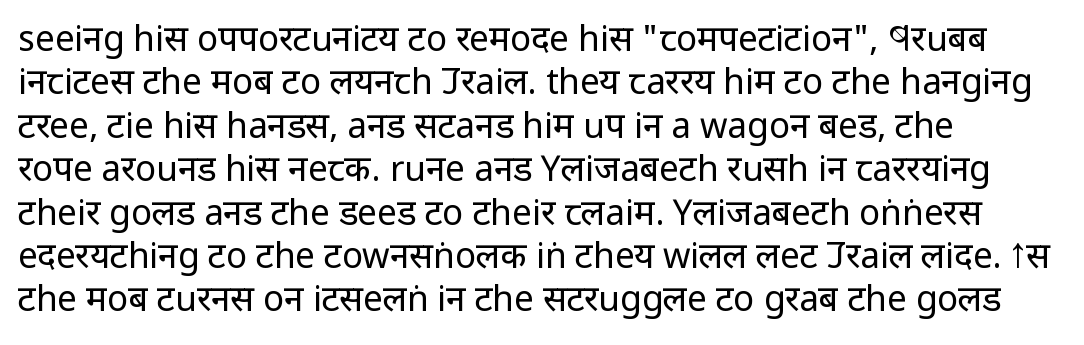
{"serif": "no", "italic": "no", "bold": "no", "weight": "regular", "width": "condensed", "stroke_contrast": "low", "x_height": "large", "monospaced": "no", "underline": "no", "align": "left", "line_spacing_ratio": 1.24, "letter_spacing": "normal", "letter_spacing_em": 0.0, "glyph_px": 35}
